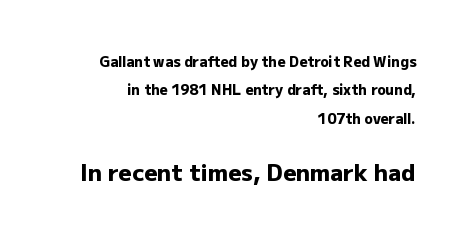
{"italic": "no", "bold": "yes", "underline": "no", "align": "right", "line_spacing": "loose", "line_spacing_ratio": 2.03, "letter_spacing": "normal", "letter_spacing_em": 0.0, "larger_block": "second", "size_ratio": 1.64, "glyph_px": 23}
